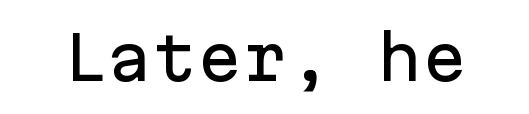
Q: Is the text italic (slanted)? A: No, it is upright.
Q: Is the typeface a serif or a sans-serif typeface? A: Sans-serif.
Q: Is the text underlined? A: No.
Q: Is the spacing between letters normal or unusually wide? A: Normal.
Q: Width (condensed, normal, or wide)? A: Normal.
Q: Stroke contrast? A: Low.
Q: x-height? A: Medium.
Q: Monospaced? A: Yes.
